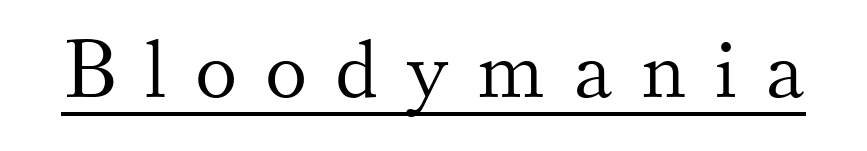
Q: Is the text bold? A: No.
Q: Is the text italic (slanted)? A: No, it is upright.
Q: Is the typeface a serif or a sans-serif typeface? A: Serif.
Q: Is the text underlined? A: Yes.
Q: Is the spacing between letters normal or unusually wide? A: Unusually wide.
Q: Width (condensed, normal, or wide)? A: Normal.
Q: Stroke contrast? A: Medium.
Q: x-height? A: Small.
Q: Monospaced? A: No.
